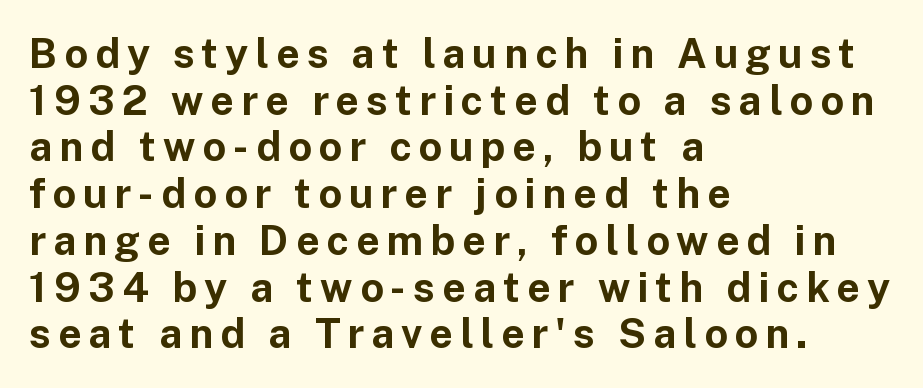
The letters advance in unequal steps, a hallmark of proportional type. Heavy, bold letterforms. The text was rendered using a sans face with plain stroke endings. Regarding leading, the lines here are crowded together. The paragraph shown leans on its left margin. Every character sits straight up, as roman type does.
